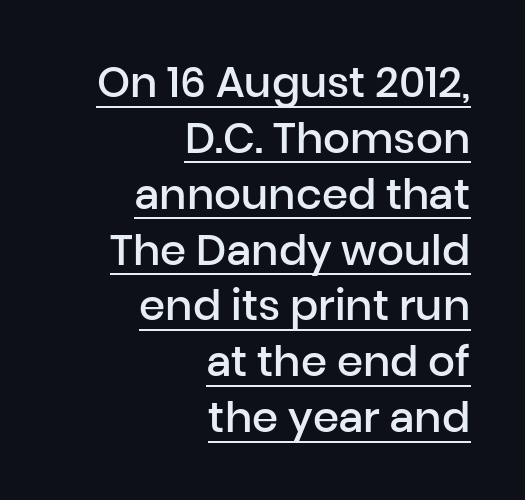
{"serif": "no", "italic": "no", "bold": "semi", "weight": "semibold", "width": "normal", "stroke_contrast": "low", "x_height": "medium", "monospaced": "no", "underline": "yes", "align": "right", "line_spacing": "normal", "line_spacing_ratio": 1.33, "letter_spacing": "normal", "letter_spacing_em": 0.0, "glyph_px": 42}
